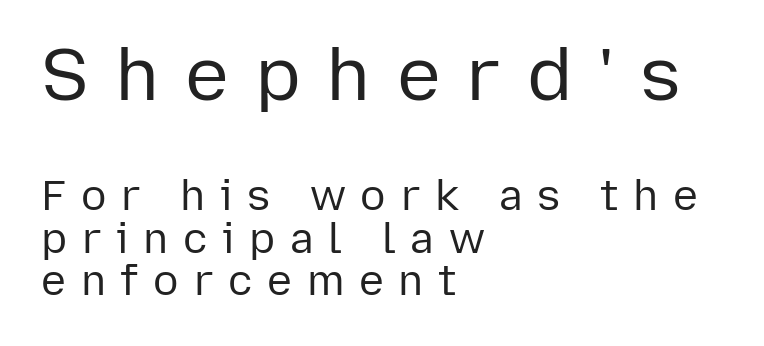
The image shows 74 px regular-weight sans-serif type, upright; set left-aligned, tight line spacing (1.02x), unusually wide letter spacing (+0.35 em), not underlined; the first (top) block is 1.76x larger; low stroke contrast and a medium x-height.
